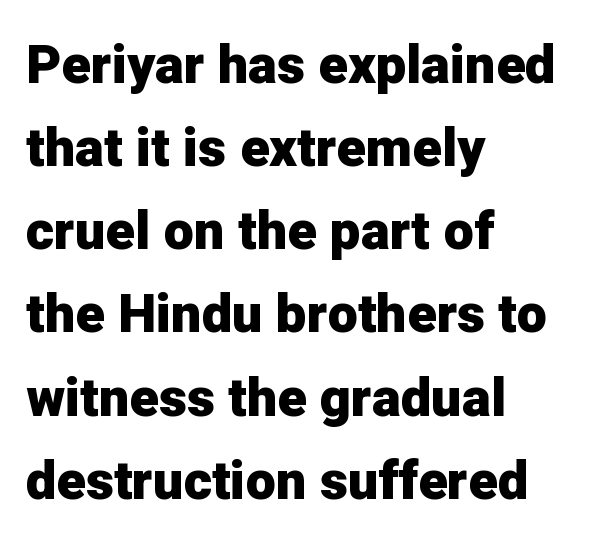
{"serif": "no", "italic": "no", "bold": "yes", "weight": "heavy", "width": "normal", "stroke_contrast": "low", "x_height": "medium", "monospaced": "no", "underline": "no", "align": "left", "line_spacing": "normal", "line_spacing_ratio": 1.54, "letter_spacing": "normal", "letter_spacing_em": 0.0, "glyph_px": 54}
